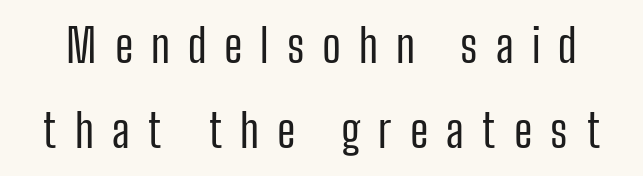
The horizontal fit of the characters is loose and conspicuously gappy. The font is comparable to plain body text, perhaps lighter. This rendering employs a face without finishing strokes, i.e., a sans-serif. Descender tails drop into unmarked territory. Looks like regular typesetting: each glyph gets only the width it needs.
